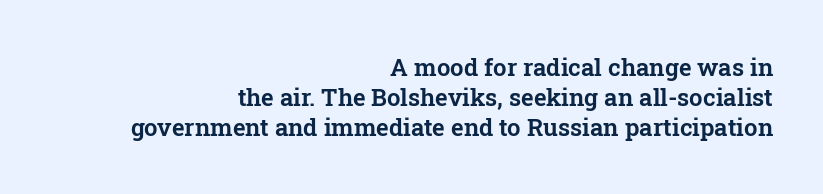
The image shows 24 px text type, upright; set right-aligned, normal line spacing (1.26x), normal letter spacing, not underlined.
